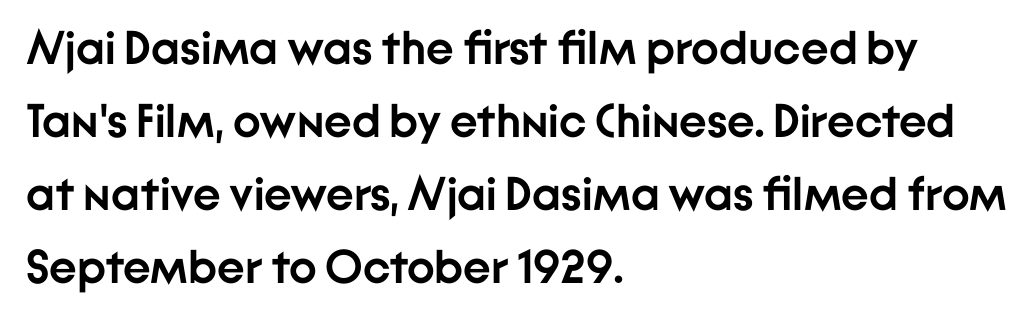
The image shows 47 px semibold sans-serif type, upright; set left-aligned, normal line spacing (1.55x), normal letter spacing, not underlined; low stroke contrast and a medium x-height.
